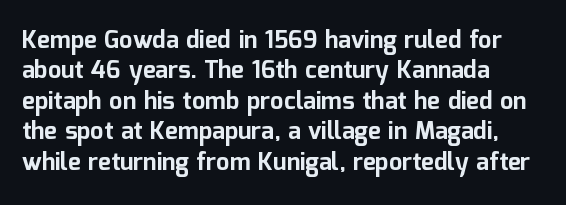
{"italic": "no", "bold": "yes", "underline": "no", "align": "left", "line_spacing": "normal", "line_spacing_ratio": 1.27, "letter_spacing": "normal", "letter_spacing_em": 0.0, "glyph_px": 24}
